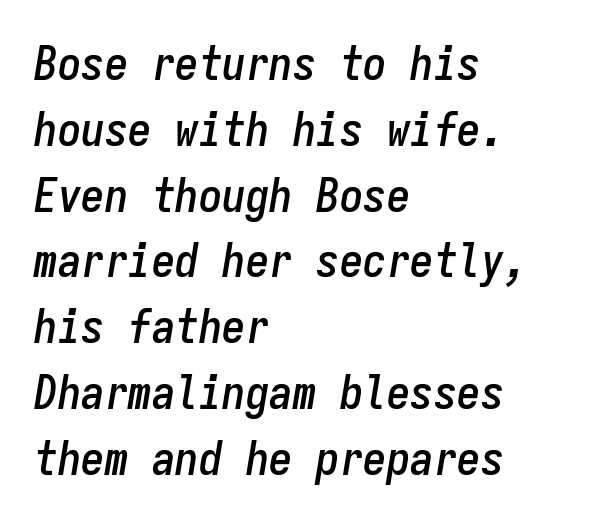
The whole block is typeset with a tilt. The rendering anchors every line to the left-hand side. Looks like terminal output: every glyph gets an equal slot. The letters sit at their default tracking, neither squeezed nor spread.
